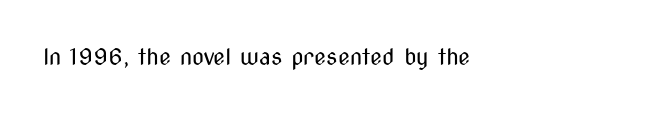
{"italic": "no", "bold": "no", "underline": "no", "letter_spacing": "normal", "letter_spacing_em": 0.0, "glyph_px": 22}
